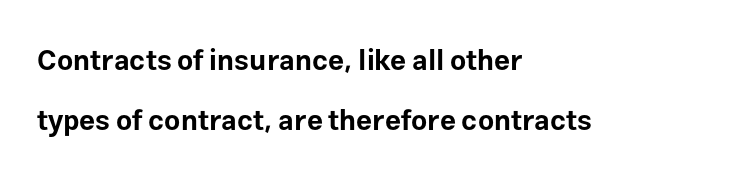
The passage shown stacks its lines with a broad gap. The passage shown is emphatically bold. The passage shown is typeset with a sans-serif family. The foot of each line stays bare and open. Teacher's note: observe the even left margin — that is flush-left alignment.
